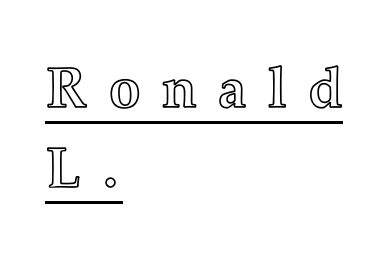
{"italic": "no", "width": "normal", "x_height": "medium", "monospaced": "no", "underline": "yes", "align": "left", "line_spacing": "normal", "line_spacing_ratio": 1.41, "letter_spacing": "wide", "letter_spacing_em": 0.36, "glyph_px": 57}
